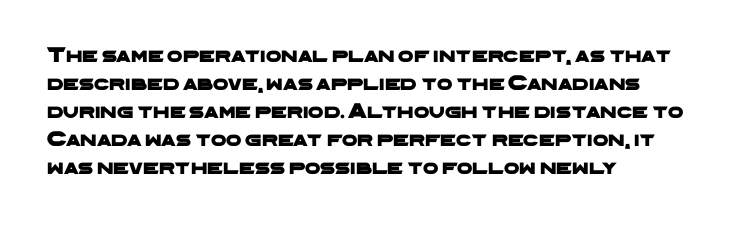
Q: Is the text underlined? A: No.
Q: How is the paragraph aligned? A: Left-aligned.
Q: Is the spacing between letters normal or unusually wide? A: Normal.
Q: Is the spacing between lines tight, normal or loose? A: Normal.
